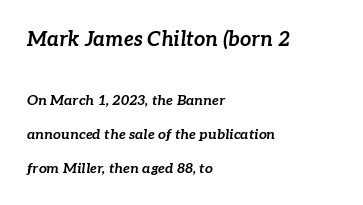
{"italic": "yes", "lean": "right", "slant_degrees": 7, "bold": "yes", "underline": "no", "align": "left", "line_spacing": "loose", "line_spacing_ratio": 2.43, "letter_spacing": "normal", "letter_spacing_em": 0.0, "larger_block": "first", "size_ratio": 1.43, "glyph_px": 20}
